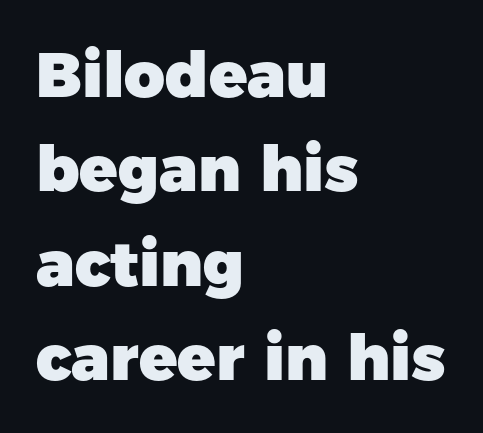
The tracking reads as untouched default to a designer's eye. Upright lettering throughout. How heavy is the stroke? Heavy — this is a bold. Regular leading. The text was rendered using a sans face with plain stroke endings. Is this a fixed-width face? No — the glyphs have proportional, varying widths.
